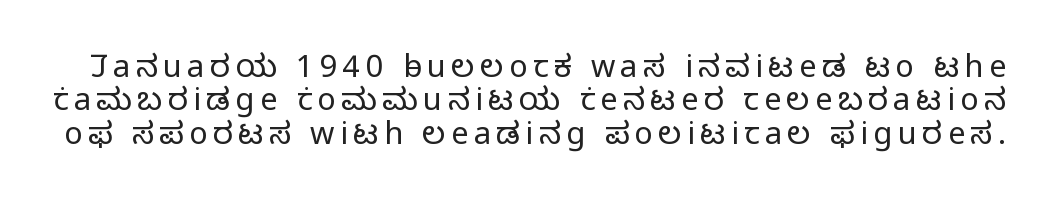
The strokes carry an ordinary text weight at most. Spacing verdict: proportional, widths tailored to each character. The space directly below the letters is spotless. Classification — sans serif.
